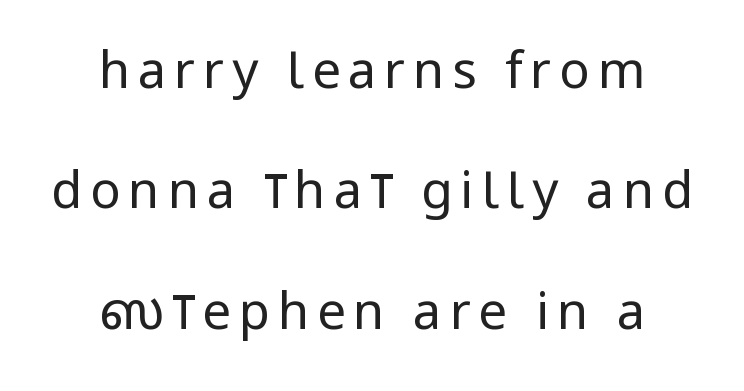
The image shows 51 px regular-weight, condensed sans-serif type, upright; set centered, loose line spacing (2.36x), not underlined; low stroke contrast and a large x-height.
